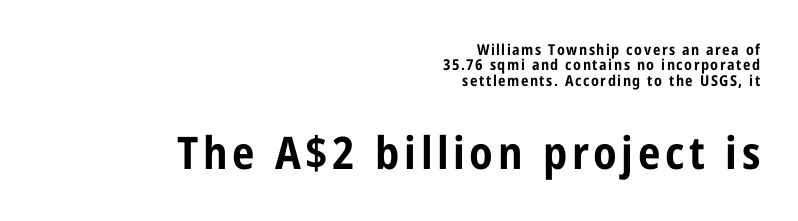
The image shows 45 px bold, condensed sans-serif type, upright; set right-aligned, tight line spacing (1.02x), not underlined; the second (bottom) block is 3.0x larger; low stroke contrast and a medium x-height.
